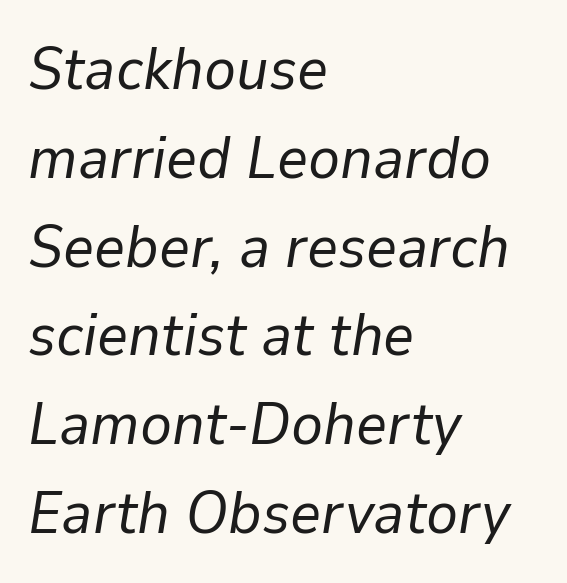
The image shows 60 px regular-weight type, italic (leaning right); set left-aligned, normal line spacing (1.48x), normal letter spacing, not underlined; low stroke contrast and a medium x-height.
